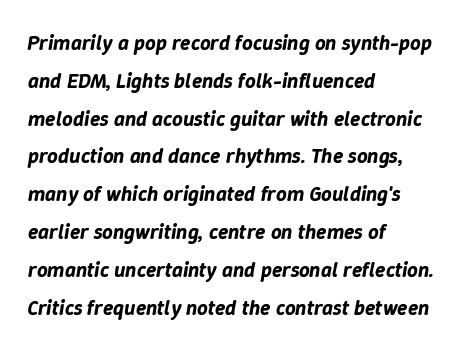
The image shows 21 px text type, italic (leaning right); set left-aligned, line spacing 1.8x, normal letter spacing, not underlined.
